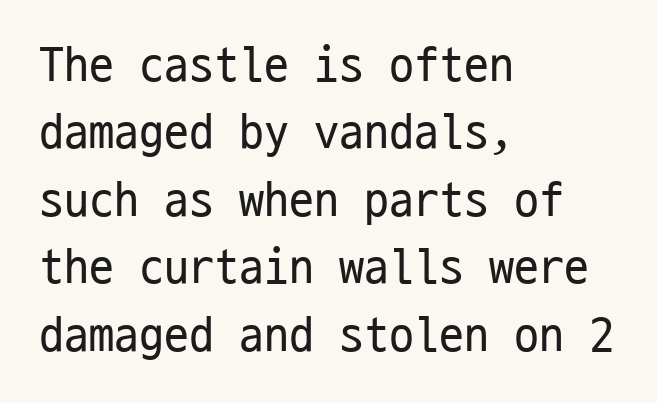
The image shows 50 px regular-weight, condensed sans-serif type, upright, monospaced; set left-aligned, normal line spacing (1.35x), normal letter spacing, not underlined; low stroke contrast and a medium x-height.
